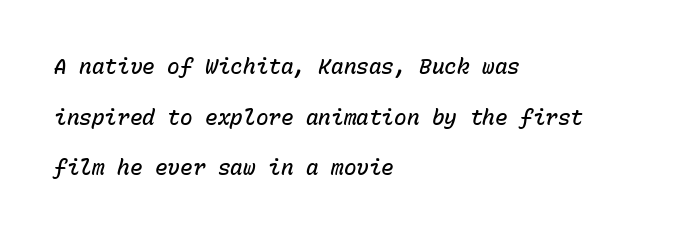
The image shows 21 px text type, italic (leaning right); set left-aligned, loose line spacing (2.41x), normal letter spacing, not underlined.
